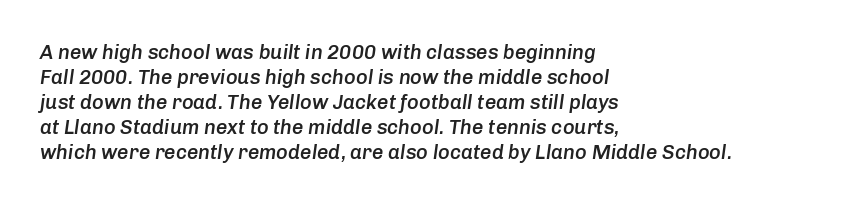
{"italic": "yes", "lean": "right", "slant_degrees": 8, "bold": "semi", "underline": "no", "align": "left", "line_spacing": "normal", "line_spacing_ratio": 1.25, "letter_spacing": "normal", "letter_spacing_em": 0.0, "glyph_px": 20}
